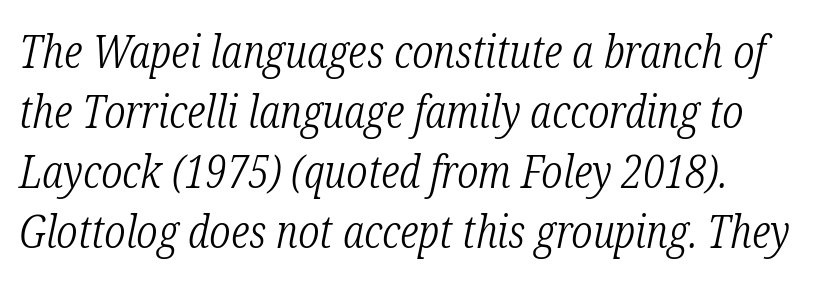
{"serif": "yes", "italic": "yes", "lean": "right", "slant_degrees": 12, "bold": "no", "weight": "light", "width": "condensed", "stroke_contrast": "low", "x_height": "medium", "monospaced": "no", "underline": "no", "line_spacing": "normal", "line_spacing_ratio": 1.33, "letter_spacing": "normal", "letter_spacing_em": 0.0, "glyph_px": 45}
